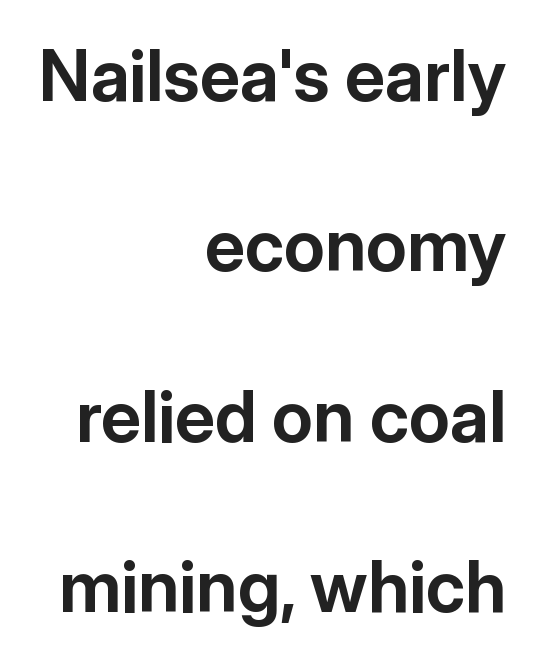
Q: Is the text bold? A: Yes.
Q: Is the text italic (slanted)? A: No, it is upright.
Q: Is the typeface a serif or a sans-serif typeface? A: Sans-serif.
Q: Is the text underlined? A: No.
Q: How is the paragraph aligned? A: Right-aligned.
Q: Is the spacing between letters normal or unusually wide? A: Normal.
Q: Is the spacing between lines tight, normal or loose? A: Loose.
Q: Width (condensed, normal, or wide)? A: Normal.
Q: Stroke contrast? A: Low.
Q: x-height? A: Medium.
Q: Monospaced? A: No.
